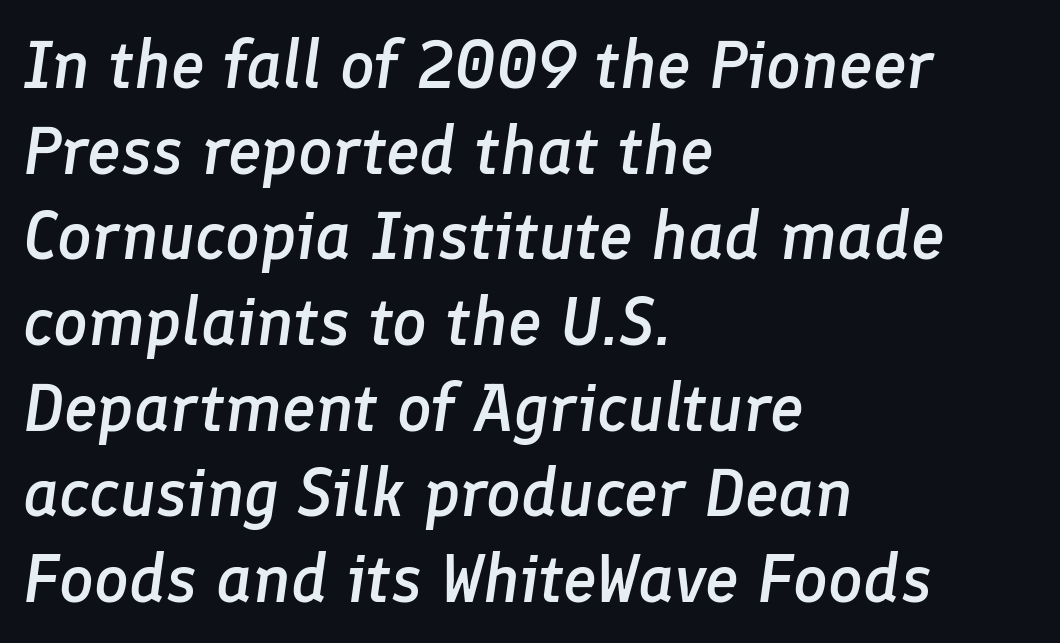
Q: Is the text bold? A: Semi-bold.
Q: Is the text italic (slanted)? A: Yes, it leans right by about 8 degrees.
Q: Is the text underlined? A: No.
Q: How is the paragraph aligned? A: Left-aligned.
Q: Is the spacing between letters normal or unusually wide? A: Normal.
Q: Is the spacing between lines tight, normal or loose? A: Normal.
Q: Width (condensed, normal, or wide)? A: Normal.
Q: Stroke contrast? A: Low.
Q: x-height? A: Medium.
Q: Monospaced? A: No.
